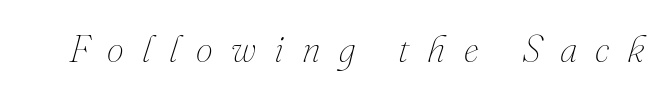
{"italic": "yes", "lean": "right", "slant_degrees": 16, "bold": "no", "weight": "thin", "width": "normal", "stroke_contrast": "medium", "x_height": "small", "monospaced": "no", "underline": "no", "letter_spacing": "wide", "letter_spacing_em": 0.48, "glyph_px": 38}
